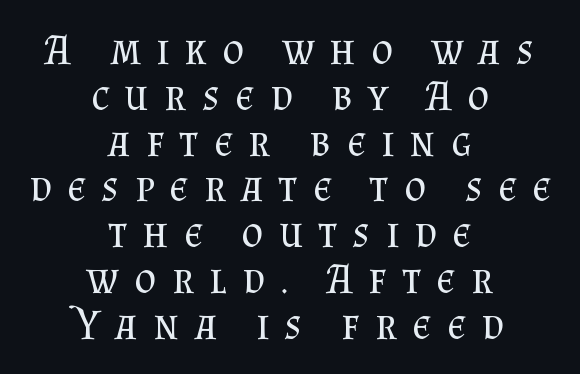
{"serif": "yes", "italic": "no", "bold": "no", "weight": "regular", "width": "normal", "stroke_contrast": "medium", "x_height": "small", "monospaced": "no", "underline": "no", "align": "center", "line_spacing": "tight", "line_spacing_ratio": 1.09, "letter_spacing": "wide", "letter_spacing_em": 0.37, "glyph_px": 42}
